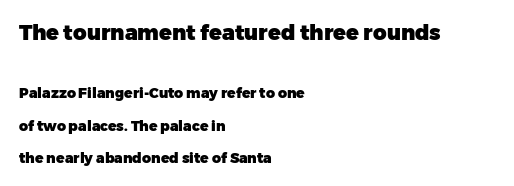
Tall strokes in this sample are plumb rather than angled. Airy leading. The text block is weighted toward the left margin, trailing off unevenly rightward. A full-strength bold gives these letters their thick strokes. Scale decreases going downward across the two blocks.
